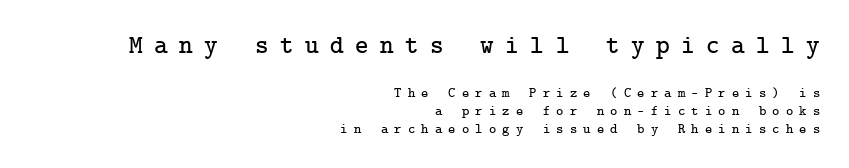
{"italic": "no", "underline": "no", "align": "right", "line_spacing": "normal", "line_spacing_ratio": 1.3, "letter_spacing": "wide", "letter_spacing_em": 0.44, "larger_block": "first", "size_ratio": 1.86, "glyph_px": 26}
